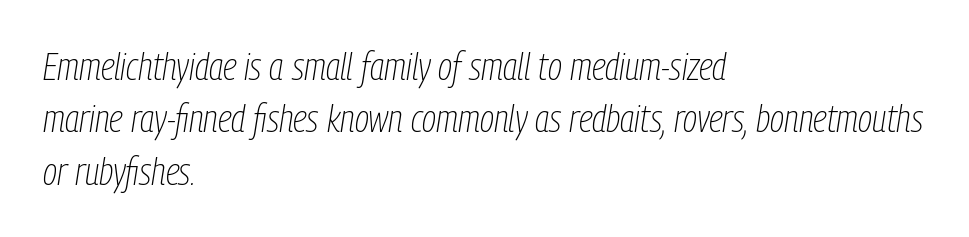
The image shows 38 px thin, condensed type, italic (leaning right); set left-aligned, normal line spacing (1.38x), normal letter spacing, not underlined; low stroke contrast and a medium x-height.
